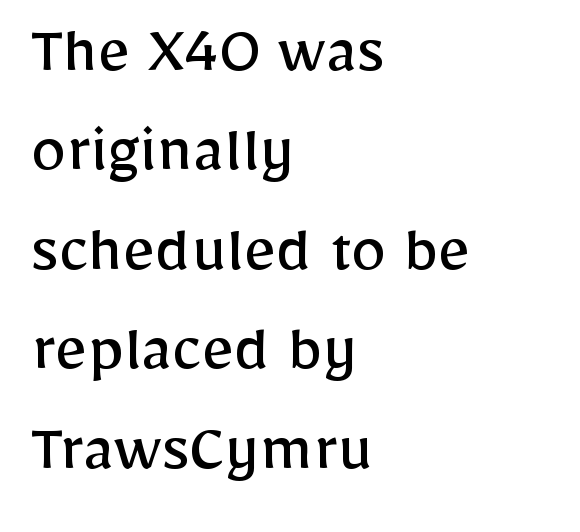
Q: Is the text bold? A: No.
Q: Is the text italic (slanted)? A: No, it is upright.
Q: Is the typeface a serif or a sans-serif typeface? A: Sans-serif.
Q: Is the text underlined? A: No.
Q: How is the paragraph aligned? A: Left-aligned.
Q: Is the spacing between letters normal or unusually wide? A: Normal.
Q: Is the spacing between lines tight, normal or loose? A: Normal.
Q: Width (condensed, normal, or wide)? A: Normal.
Q: Stroke contrast? A: Low.
Q: x-height? A: Medium.
Q: Monospaced? A: No.
